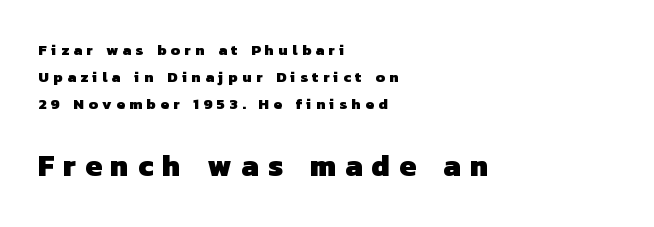
The image shows 30 px heavy sans-serif type; set left-aligned, line spacing 1.81x, unusually wide letter spacing (+0.3 em), not underlined; the second (bottom) block is 2.0x larger; low stroke contrast and a medium x-height.
